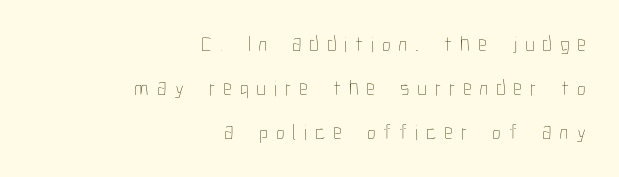
{"italic": "no", "bold": "no", "underline": "no", "align": "right", "line_spacing": "loose", "line_spacing_ratio": 2.0, "letter_spacing": "wide", "letter_spacing_em": 0.35, "glyph_px": 22}
